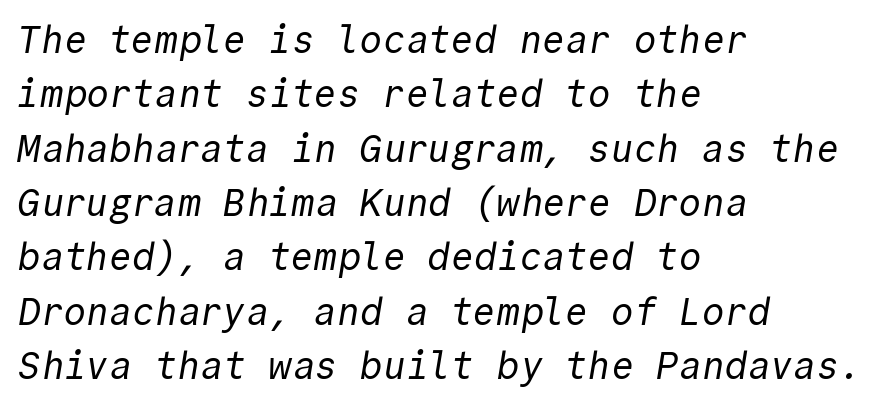
Q: Is the text bold? A: No.
Q: Is the typeface a serif or a sans-serif typeface? A: Sans-serif.
Q: Is the text underlined? A: No.
Q: How is the paragraph aligned? A: Left-aligned.
Q: Is the spacing between letters normal or unusually wide? A: Normal.
Q: Is the spacing between lines tight, normal or loose? A: Normal.
Q: Width (condensed, normal, or wide)? A: Normal.
Q: x-height? A: Medium.
Q: Monospaced? A: Yes.
